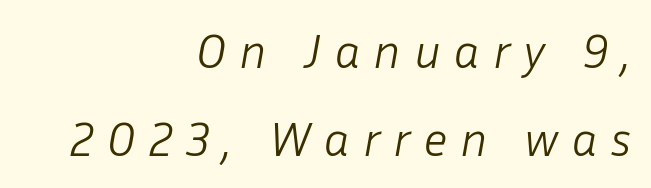
Q: Is the text bold? A: No.
Q: Is the text italic (slanted)? A: Yes, it leans right by about 10 degrees.
Q: Is the text underlined? A: No.
Q: How is the paragraph aligned? A: Right-aligned.
Q: Is the spacing between letters normal or unusually wide? A: Unusually wide.
Q: Width (condensed, normal, or wide)? A: Normal.
Q: Stroke contrast? A: Low.
Q: x-height? A: Medium.
Q: Monospaced? A: No.
